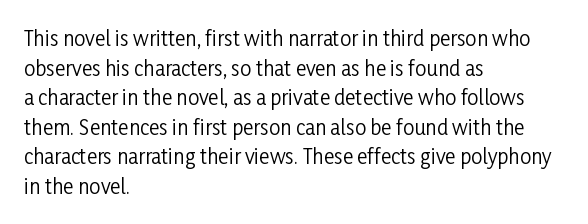
Q: Is the text bold? A: No.
Q: Is the text italic (slanted)? A: No, it is upright.
Q: Is the text underlined? A: No.
Q: How is the paragraph aligned? A: Left-aligned.
Q: Is the spacing between letters normal or unusually wide? A: Normal.
Q: Is the spacing between lines tight, normal or loose? A: Normal.
